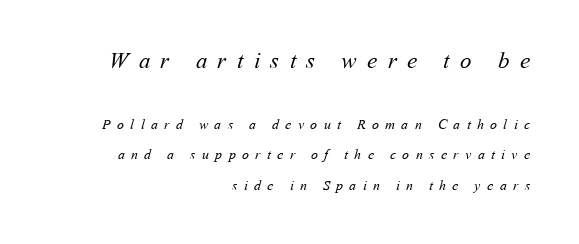
The image shows 23 px text type; set right-aligned, loose line spacing (2.16x), unusually wide letter spacing (+0.45 em), not underlined; the first (top) block is 1.64x larger.
